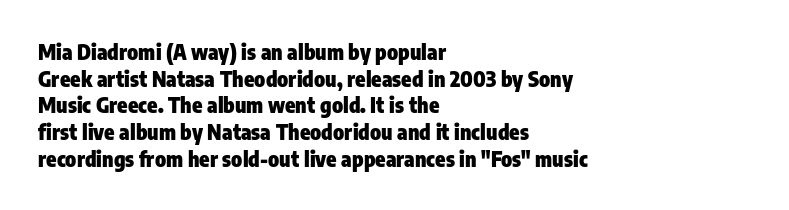
{"italic": "no", "bold": "yes", "underline": "no", "align": "left", "line_spacing": "normal", "line_spacing_ratio": 1.27, "letter_spacing": "normal", "letter_spacing_em": 0.0, "glyph_px": 21}
